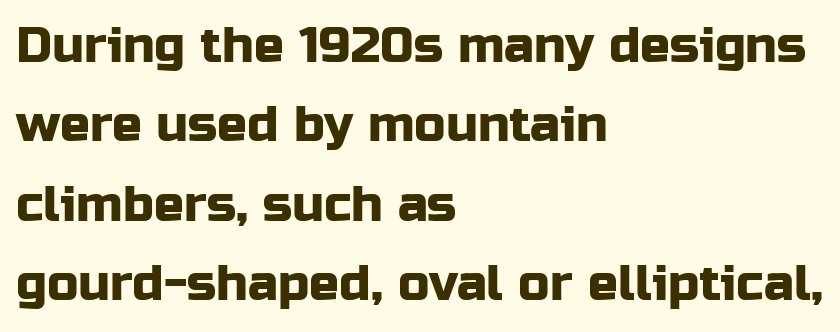
The image shows 50 px sans-serif type, upright; set left-aligned, normal line spacing (1.59x), normal letter spacing, not underlined; low stroke contrast and a medium x-height.
